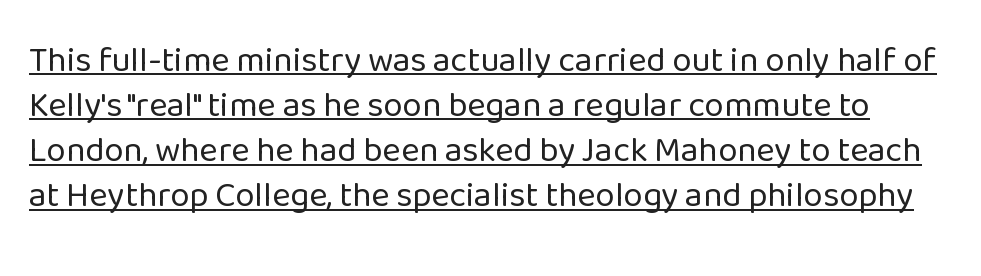
Check the space under the baseline: a stroke is drawn there. Nothing heavy about these letters — not bold at all. The lines sit at an ordinary, default distance from one another. This is sans-serif lettering, the kind often seen on screens and signage. Does the lettering tilt? It doesn't — this is upright. Tracking value appears to be zero — textbook default spacing.
